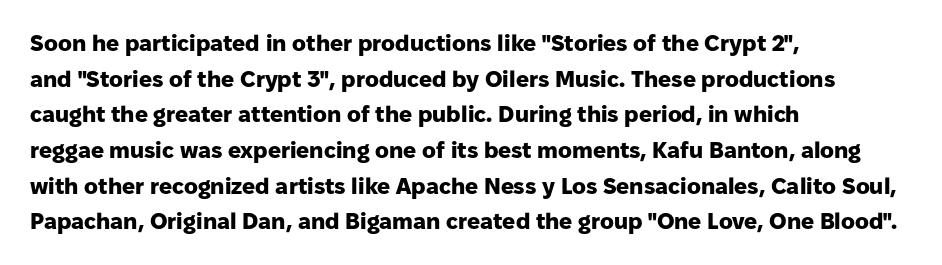
{"italic": "no", "bold": "yes", "underline": "no", "align": "left", "line_spacing": "normal", "line_spacing_ratio": 1.55, "letter_spacing": "normal", "letter_spacing_em": 0.0, "glyph_px": 23}
